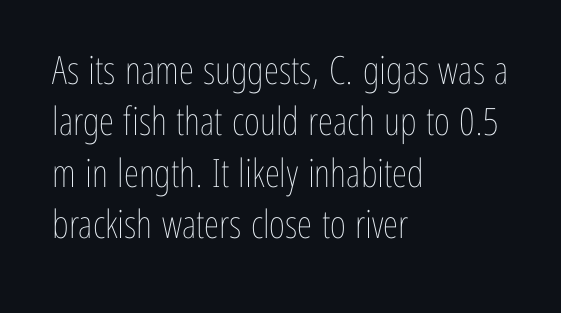
Spacing between characters is what you'd get straight out of the box. The characters are drawn with everyday or finer stroke widths. Is this a fixed-width face? No — the glyphs have proportional, varying widths. Line beginnings align vertically; line endings do not. Just letters on the line, the space beneath them empty.
